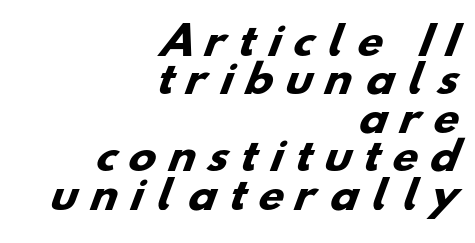
Q: Is the text bold? A: Yes.
Q: Is the typeface a serif or a sans-serif typeface? A: Sans-serif.
Q: Is the text underlined? A: No.
Q: How is the paragraph aligned? A: Right-aligned.
Q: Is the spacing between letters normal or unusually wide? A: Unusually wide.
Q: Is the spacing between lines tight, normal or loose? A: Tight.
Q: Width (condensed, normal, or wide)? A: Wide.
Q: Stroke contrast? A: Low.
Q: x-height? A: Small.
Q: Monospaced? A: No.
